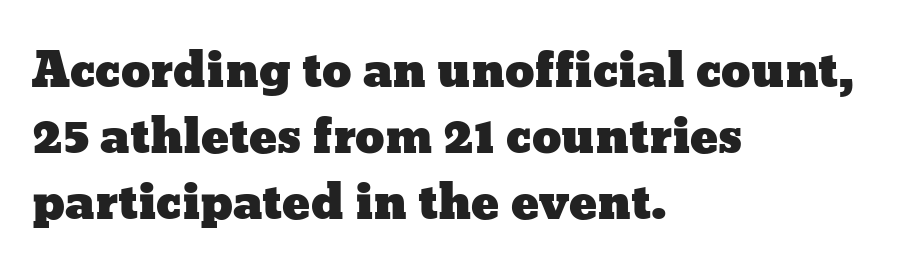
Q: Is the text italic (slanted)? A: No, it is upright.
Q: Is the text underlined? A: No.
Q: How is the paragraph aligned? A: Left-aligned.
Q: Is the spacing between letters normal or unusually wide? A: Normal.
Q: Is the spacing between lines tight, normal or loose? A: Normal.
Q: Width (condensed, normal, or wide)? A: Wide.
Q: Stroke contrast? A: Low.
Q: x-height? A: Medium.
Q: Monospaced? A: No.
